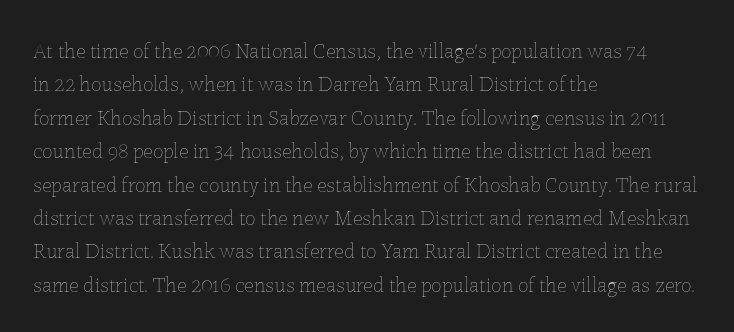
The image shows 21 px text type, upright; set left-aligned, normal line spacing (1.59x), normal letter spacing, not underlined.
